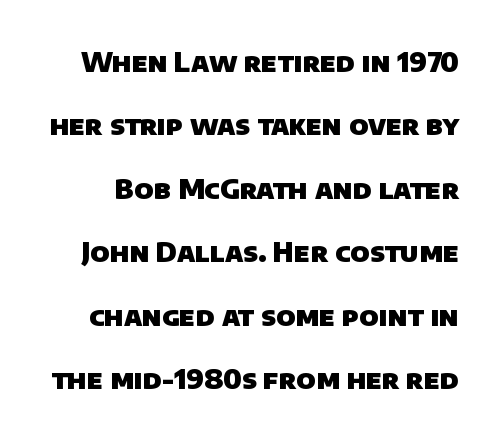
{"bold": "yes", "underline": "no", "line_spacing": "loose", "line_spacing_ratio": 2.35, "letter_spacing": "normal", "letter_spacing_em": 0.0, "glyph_px": 27}
